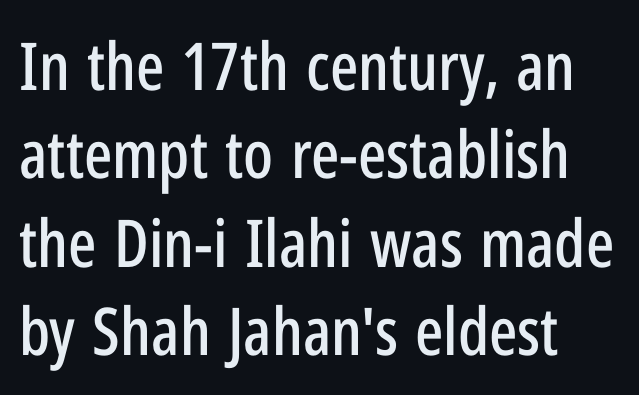
Q: Is the text italic (slanted)? A: No, it is upright.
Q: Is the typeface a serif or a sans-serif typeface? A: Sans-serif.
Q: Is the text underlined? A: No.
Q: How is the paragraph aligned? A: Left-aligned.
Q: Is the spacing between letters normal or unusually wide? A: Normal.
Q: Is the spacing between lines tight, normal or loose? A: Normal.
Q: Width (condensed, normal, or wide)? A: Condensed.
Q: Stroke contrast? A: Low.
Q: x-height? A: Medium.
Q: Monospaced? A: No.
